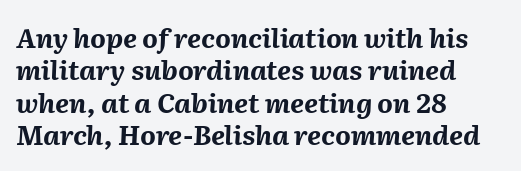
Standard letterfit; no display-style spreading of the glyphs. All the whitespace from short lines collects on the right. The foot of each line stays bare and open. Yep, that's italic — everything's leaning. This is heavy type, rendered in bold.
